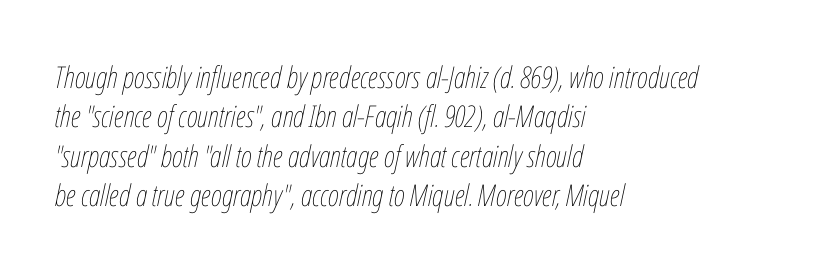
{"italic": "yes", "lean": "right", "slant_degrees": 12, "bold": "no", "weight": "thin", "width": "condensed", "stroke_contrast": "low", "x_height": "medium", "monospaced": "no", "underline": "no", "align": "left", "line_spacing": "normal", "line_spacing_ratio": 1.31, "letter_spacing": "normal", "letter_spacing_em": 0.0, "glyph_px": 30}
